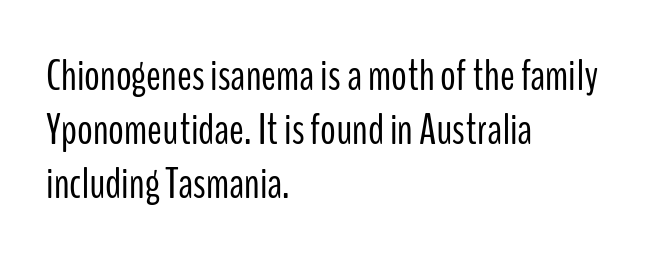
Bold? No — there's no thickening of the strokes. The paragraph shown leans on its left margin. The face used here is proportionally spaced, like ordinary book or web type. The space beneath each line is pristine and unruled. Regarding serifs, this sample does without them. Compared with typical body copy, the letter spacing here is the same.
